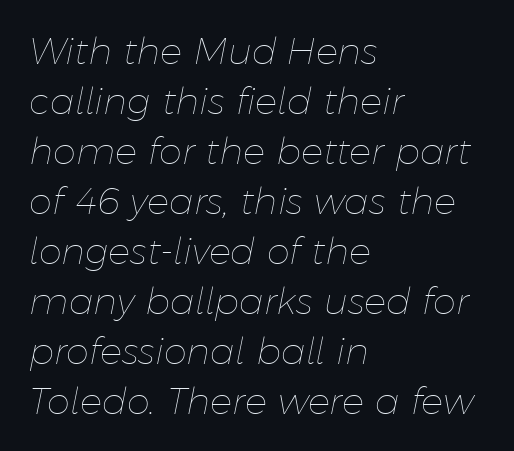
Q: Is the text bold? A: No.
Q: Is the text italic (slanted)? A: Yes, it leans right by about 11 degrees.
Q: Is the text underlined? A: No.
Q: How is the paragraph aligned? A: Left-aligned.
Q: Is the spacing between letters normal or unusually wide? A: Normal.
Q: Is the spacing between lines tight, normal or loose? A: Normal.
Q: Width (condensed, normal, or wide)? A: Normal.
Q: Stroke contrast? A: Low.
Q: x-height? A: Medium.
Q: Monospaced? A: No.
